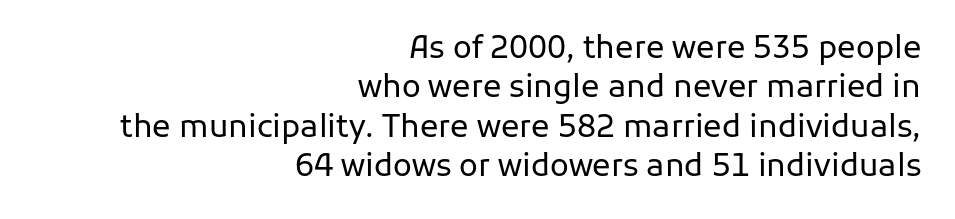
Q: Is the text bold? A: No.
Q: Is the text italic (slanted)? A: No, it is upright.
Q: Is the typeface a serif or a sans-serif typeface? A: Sans-serif.
Q: Is the text underlined? A: No.
Q: How is the paragraph aligned? A: Right-aligned.
Q: Is the spacing between letters normal or unusually wide? A: Normal.
Q: Is the spacing between lines tight, normal or loose? A: Normal.
Q: Width (condensed, normal, or wide)? A: Normal.
Q: Stroke contrast? A: Low.
Q: x-height? A: Medium.
Q: Monospaced? A: No.
